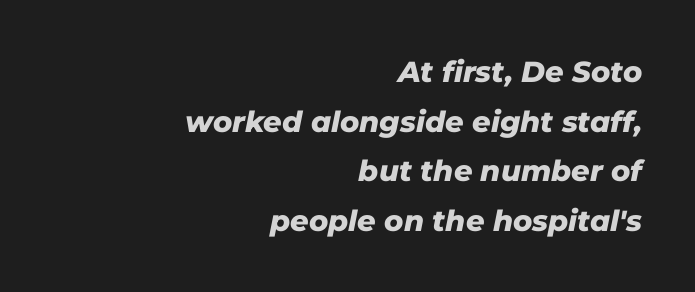
{"italic": "yes", "lean": "right", "slant_degrees": 11, "bold": "yes", "weight": "heavy", "width": "normal", "stroke_contrast": "low", "x_height": "medium", "monospaced": "no", "underline": "no", "align": "right", "line_spacing_ratio": 1.71, "letter_spacing": "normal", "letter_spacing_em": 0.0, "glyph_px": 29}
